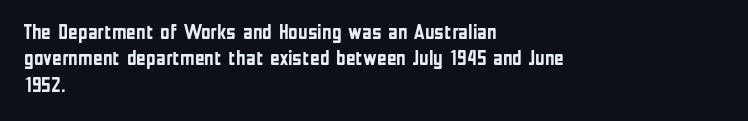
{"italic": "no", "bold": "yes", "underline": "no", "align": "left", "line_spacing": "normal", "line_spacing_ratio": 1.26, "letter_spacing": "normal", "letter_spacing_em": 0.0, "glyph_px": 21}
